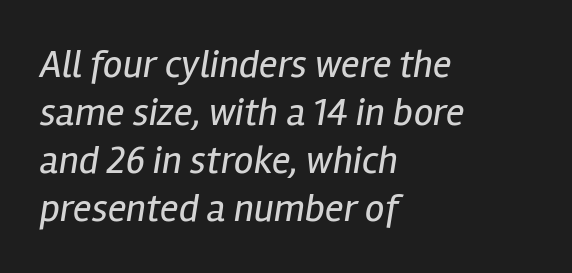
{"italic": "yes", "lean": "right", "slant_degrees": 12, "bold": "no", "weight": "regular", "width": "condensed", "stroke_contrast": "low", "x_height": "medium", "monospaced": "no", "underline": "no", "align": "left", "line_spacing_ratio": 1.23, "letter_spacing": "normal", "letter_spacing_em": 0.0, "glyph_px": 39}
